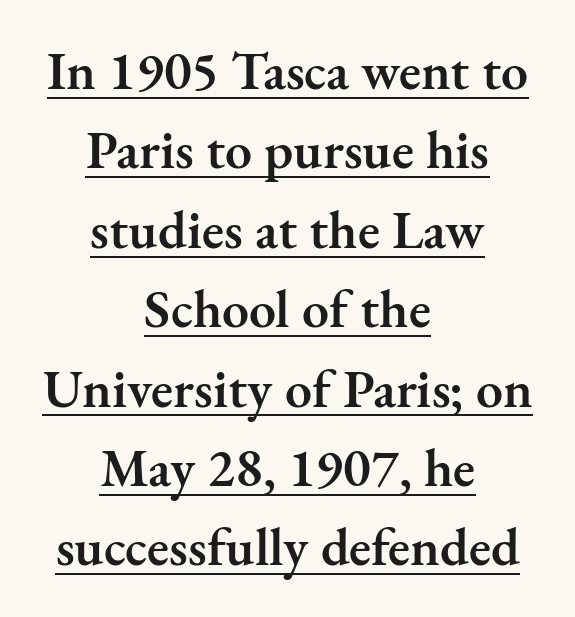
Q: Is the text bold? A: Semi-bold.
Q: Is the text italic (slanted)? A: No, it is upright.
Q: Is the typeface a serif or a sans-serif typeface? A: Serif.
Q: Is the text underlined? A: Yes.
Q: How is the paragraph aligned? A: Centered.
Q: Is the spacing between letters normal or unusually wide? A: Normal.
Q: Is the spacing between lines tight, normal or loose? A: Normal.
Q: Width (condensed, normal, or wide)? A: Normal.
Q: Stroke contrast? A: Medium.
Q: x-height? A: Small.
Q: Monospaced? A: No.
